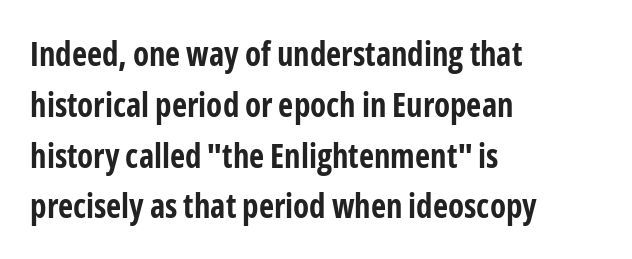
Q: Is the text bold? A: Yes.
Q: Is the text italic (slanted)? A: No, it is upright.
Q: Is the typeface a serif or a sans-serif typeface? A: Sans-serif.
Q: Is the text underlined? A: No.
Q: How is the paragraph aligned? A: Left-aligned.
Q: Is the spacing between letters normal or unusually wide? A: Normal.
Q: Is the spacing between lines tight, normal or loose? A: Normal.
Q: Width (condensed, normal, or wide)? A: Condensed.
Q: Stroke contrast? A: Low.
Q: x-height? A: Medium.
Q: Monospaced? A: No.
